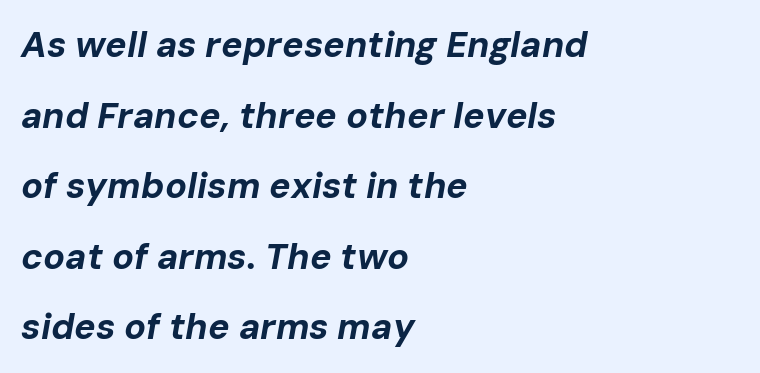
The image shows 36 px bold type, italic (leaning right); set left-aligned, loose line spacing (1.96x), normal letter spacing, not underlined; low stroke contrast and a medium x-height.
